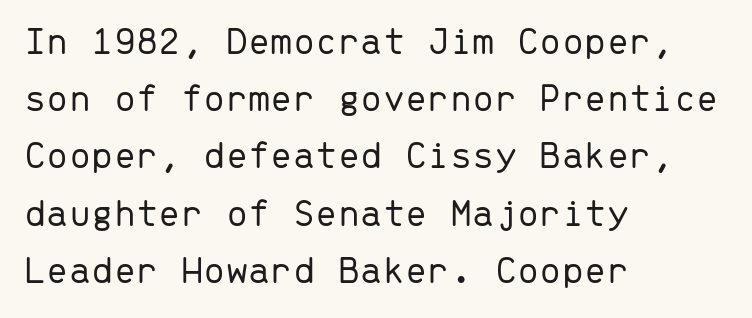
The image shows 40 px light sans-serif type, upright, monospaced; set left-aligned, normal line spacing (1.43x), normal letter spacing, not underlined; low stroke contrast and a medium x-height.
